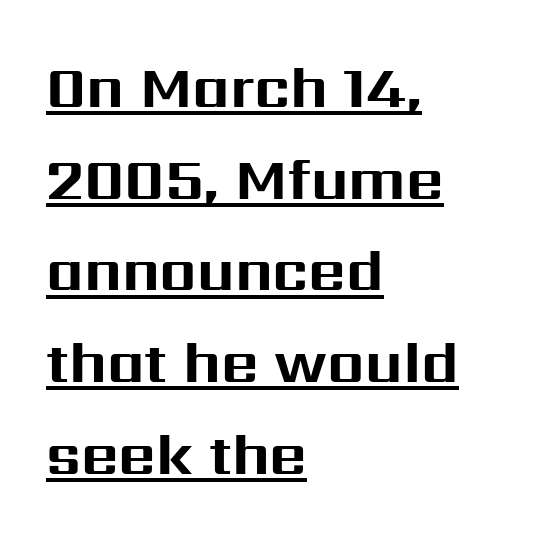
Q: Is the text bold? A: Yes.
Q: Is the text italic (slanted)? A: No, it is upright.
Q: Is the typeface a serif or a sans-serif typeface? A: Sans-serif.
Q: Is the text underlined? A: Yes.
Q: How is the paragraph aligned? A: Left-aligned.
Q: Is the spacing between letters normal or unusually wide? A: Normal.
Q: Is the spacing between lines tight, normal or loose? A: Normal.
Q: Width (condensed, normal, or wide)? A: Normal.
Q: Stroke contrast? A: Medium.
Q: x-height? A: Medium.
Q: Monospaced? A: No.
